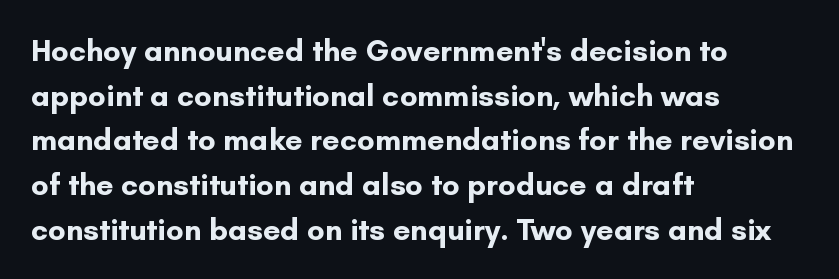
Q: Is the text bold? A: Yes.
Q: Is the text italic (slanted)? A: No, it is upright.
Q: Is the typeface a serif or a sans-serif typeface? A: Sans-serif.
Q: Is the text underlined? A: No.
Q: How is the paragraph aligned? A: Left-aligned.
Q: Is the spacing between letters normal or unusually wide? A: Normal.
Q: Is the spacing between lines tight, normal or loose? A: Normal.
Q: Width (condensed, normal, or wide)? A: Normal.
Q: Stroke contrast? A: Low.
Q: x-height? A: Small.
Q: Monospaced? A: No.
